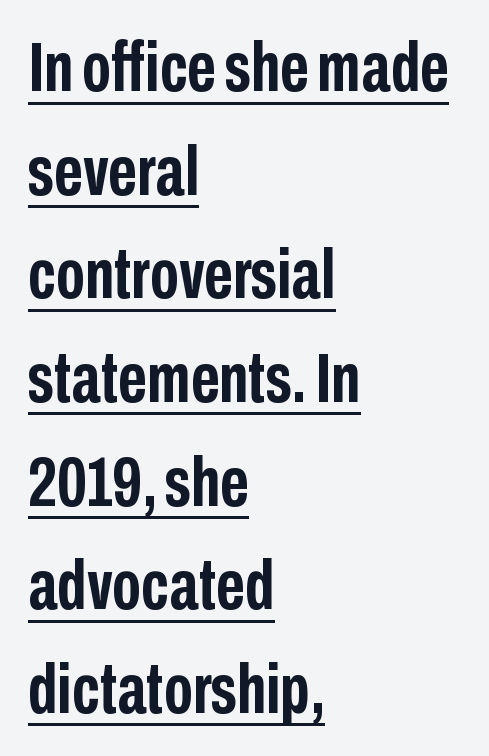
The image shows 71 px semibold, condensed sans-serif type, upright; set left-aligned, normal line spacing (1.46x), normal letter spacing, underlined; low stroke contrast and a medium x-height.
